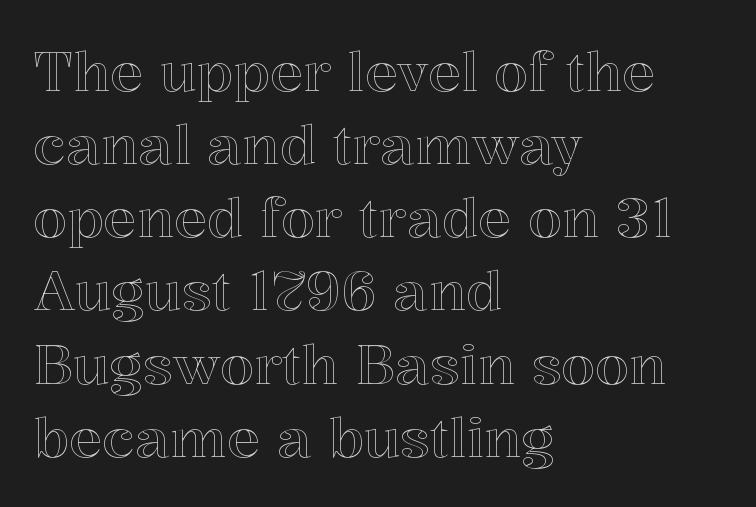
Q: Is the text italic (slanted)? A: No, it is upright.
Q: Is the text underlined? A: No.
Q: How is the paragraph aligned? A: Left-aligned.
Q: Is the spacing between letters normal or unusually wide? A: Normal.
Q: Is the spacing between lines tight, normal or loose? A: Normal.
Q: Width (condensed, normal, or wide)? A: Normal.
Q: x-height? A: Medium.
Q: Monospaced? A: No.
